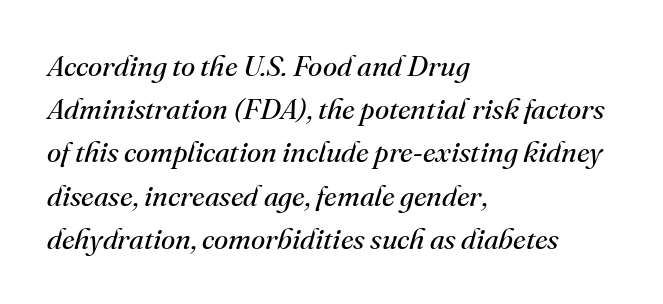
The image shows 29 px regular-weight serif type, italic (leaning right); set left-aligned, normal line spacing (1.49x), normal letter spacing, not underlined; medium stroke contrast and a small x-height.
